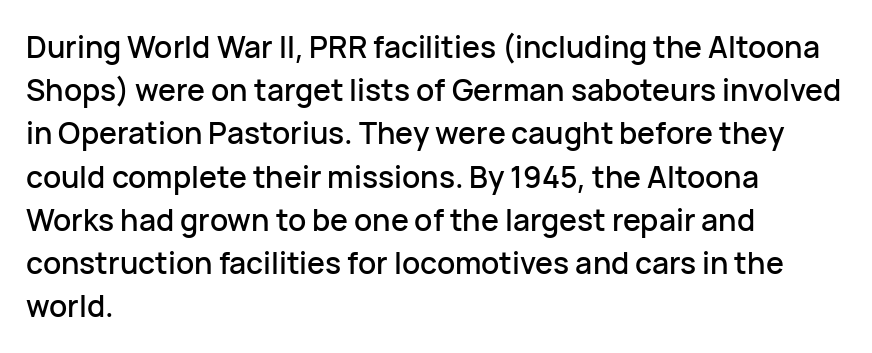
The image shows 30 px sans-serif type, upright; set left-aligned, normal line spacing (1.44x), normal letter spacing, not underlined; low stroke contrast and a medium x-height.
